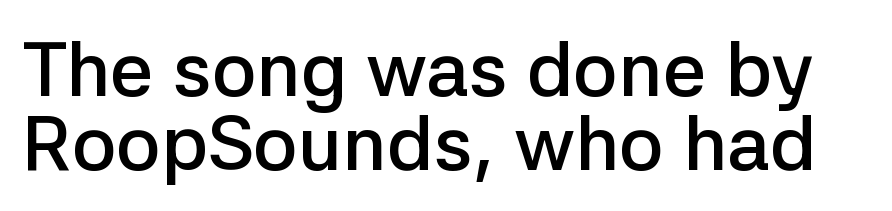
Q: Is the text bold? A: Semi-bold.
Q: Is the text italic (slanted)? A: No, it is upright.
Q: Is the typeface a serif or a sans-serif typeface? A: Sans-serif.
Q: Is the text underlined? A: No.
Q: Is the spacing between letters normal or unusually wide? A: Normal.
Q: Is the spacing between lines tight, normal or loose? A: Tight.
Q: Width (condensed, normal, or wide)? A: Normal.
Q: Stroke contrast? A: Low.
Q: x-height? A: Medium.
Q: Monospaced? A: No.
